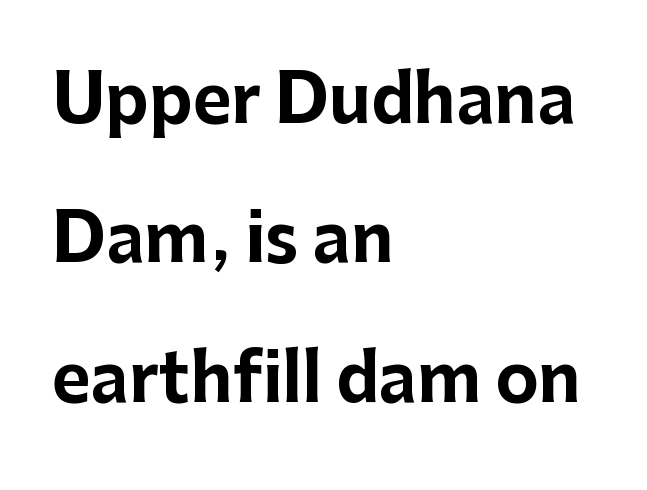
The image shows 66 px bold sans-serif type, upright; set left-aligned, loose line spacing (2.11x), normal letter spacing, not underlined; low stroke contrast and a medium x-height.
